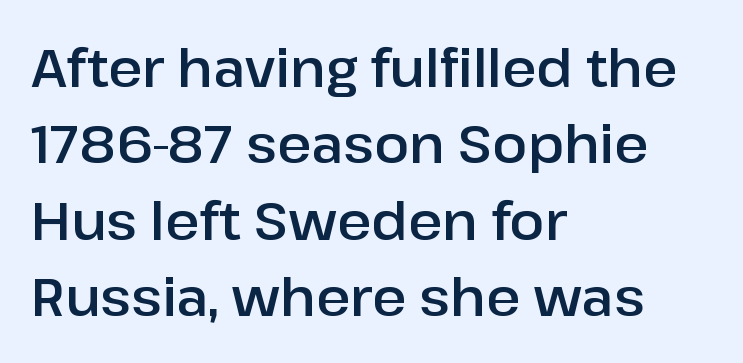
The image shows 52 px sans-serif type, upright; set left-aligned, normal line spacing (1.47x), normal letter spacing, not underlined; low stroke contrast and a medium x-height.
